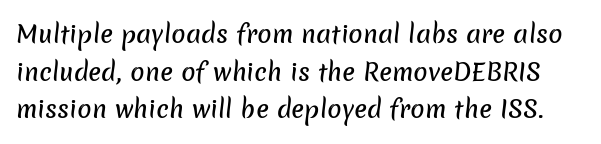
{"underline": "no", "line_spacing": "normal", "line_spacing_ratio": 1.57, "letter_spacing": "normal", "letter_spacing_em": 0.0, "glyph_px": 24}
